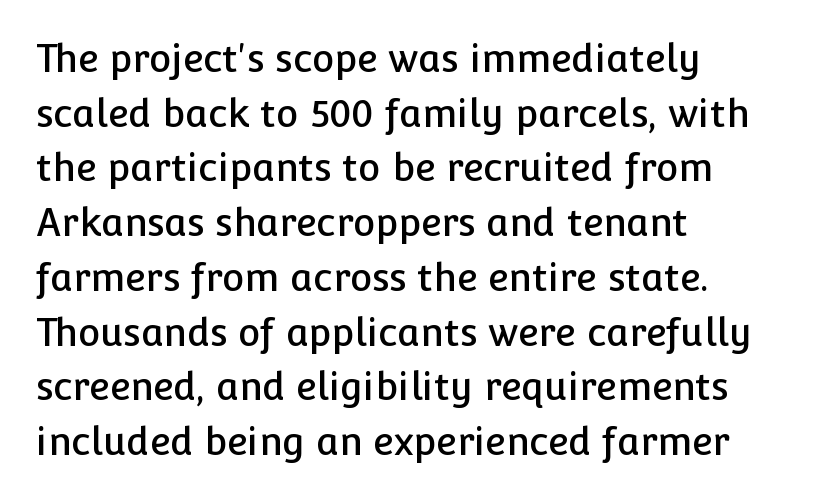
Q: Is the text italic (slanted)? A: No, it is upright.
Q: Is the typeface a serif or a sans-serif typeface? A: Sans-serif.
Q: Is the text underlined? A: No.
Q: How is the paragraph aligned? A: Left-aligned.
Q: Is the spacing between letters normal or unusually wide? A: Normal.
Q: Is the spacing between lines tight, normal or loose? A: Normal.
Q: Width (condensed, normal, or wide)? A: Normal.
Q: Stroke contrast? A: Low.
Q: x-height? A: Medium.
Q: Monospaced? A: No.
